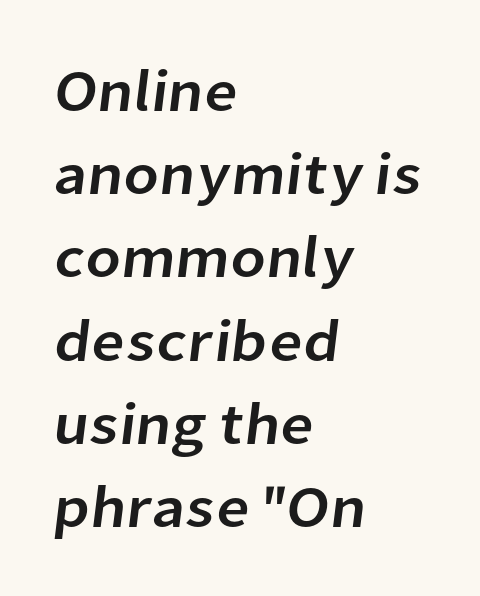
Q: Is the typeface a serif or a sans-serif typeface? A: Sans-serif.
Q: Is the text underlined? A: No.
Q: How is the paragraph aligned? A: Left-aligned.
Q: Is the spacing between letters normal or unusually wide? A: Normal.
Q: Is the spacing between lines tight, normal or loose? A: Normal.
Q: Width (condensed, normal, or wide)? A: Normal.
Q: Stroke contrast? A: Low.
Q: x-height? A: Medium.
Q: Monospaced? A: No.
